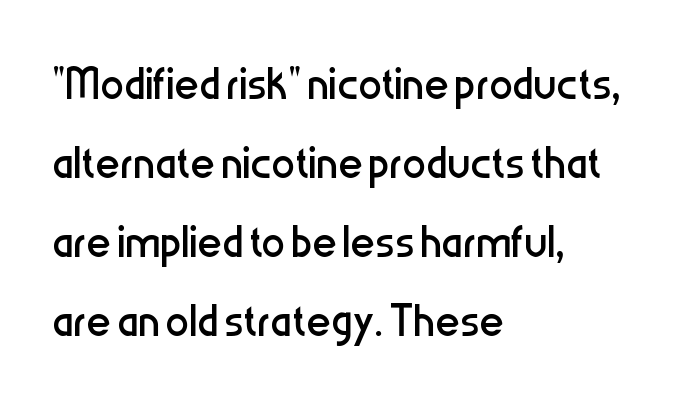
Beneath every word, the page is bare. The setting favours the left margin, as ordinary paragraphs usually do. Nope, no serifs anywhere on these letters. These glyphs show unthickened strokes, regular width or finer. In terms of posture, this sample is upright. A typesetter would call this zero additional tracking.
